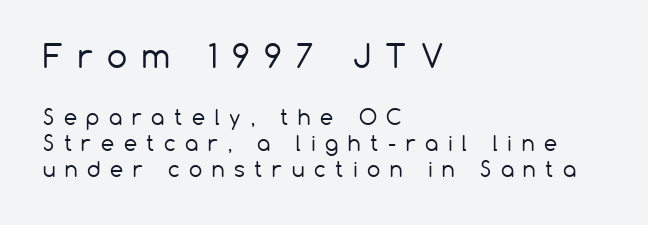
The image shows 32 px regular-weight sans-serif type, upright; set left-aligned, line spacing 1.23x, unusually wide letter spacing (+0.46 em), not underlined; the first (top) block is 1.52x larger; low stroke contrast and a medium x-height.
